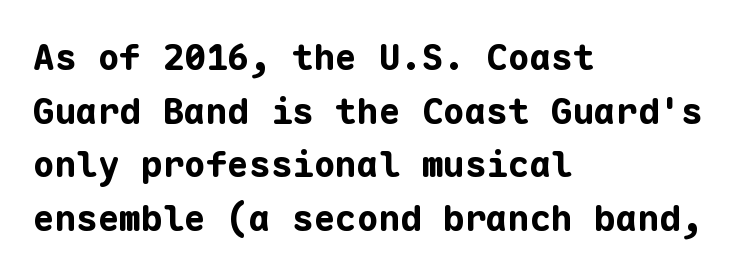
Q: Is the text bold? A: Yes.
Q: Is the text italic (slanted)? A: No, it is upright.
Q: Is the typeface a serif or a sans-serif typeface? A: Sans-serif.
Q: Is the text underlined? A: No.
Q: How is the paragraph aligned? A: Left-aligned.
Q: Is the spacing between letters normal or unusually wide? A: Normal.
Q: Is the spacing between lines tight, normal or loose? A: Normal.
Q: Width (condensed, normal, or wide)? A: Normal.
Q: Stroke contrast? A: Low.
Q: x-height? A: Medium.
Q: Monospaced? A: Yes.
